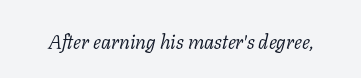
No heavy texture on the line: the type isn't bold. Words appear dense and cohesive because spacing is normal. The foot of each line stays bare and open. Does the lettering tilt? It does — this is italic.
